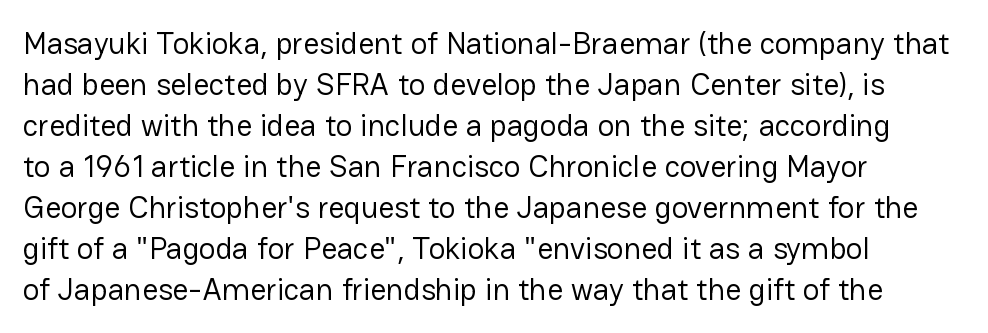
Vertical stems look standard width or narrower in stroke. Spacing verdict: proportional, widths tailored to each character. What stands out about the letter spacing? Nothing — it is the standard amount. This rendering employs a face without finishing strokes, i.e., a sans-serif. The string is rendered with underlining switched off.
